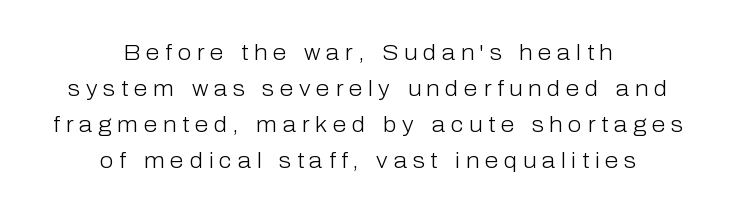
The tracking jumps out immediately: characters are airy and widely separated. Is the stroke heavy? The answer is a plain regular-or-lighter. Is there much room between lines? A standard amount, neither cramped nor airy. Quick note: not italic, upright. Notice how the passage keeps no hard edge, just a central spine. Words float on clear page, feet unadorned.
